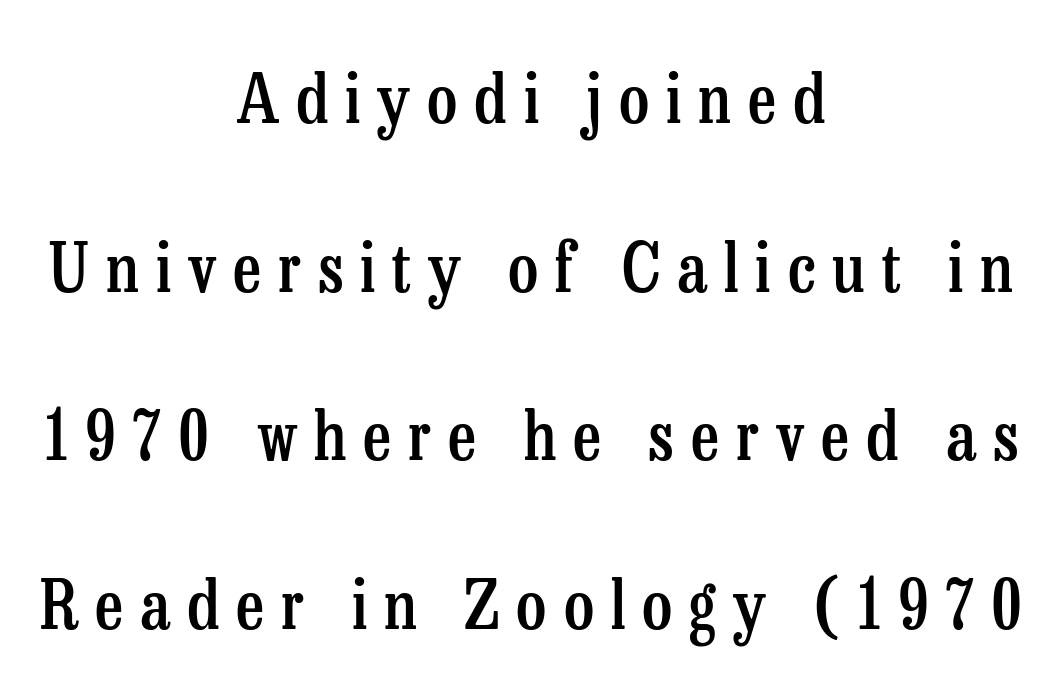
Q: Is the text bold? A: Semi-bold.
Q: Is the text italic (slanted)? A: No, it is upright.
Q: Is the typeface a serif or a sans-serif typeface? A: Serif.
Q: Is the text underlined? A: No.
Q: How is the paragraph aligned? A: Centered.
Q: Is the spacing between letters normal or unusually wide? A: Unusually wide.
Q: Is the spacing between lines tight, normal or loose? A: Loose.
Q: Width (condensed, normal, or wide)? A: Condensed.
Q: Stroke contrast? A: Low.
Q: x-height? A: Medium.
Q: Monospaced? A: No.
